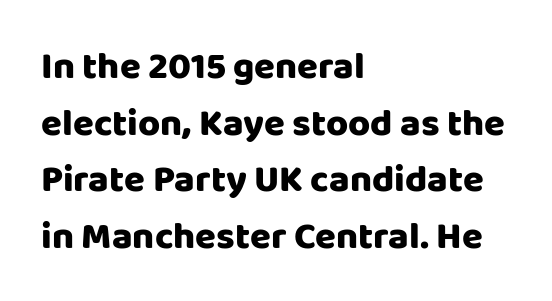
How would I describe the line gaps? Plain and ordinary. Italic? Not at all — the glyphs are vertical. Character widths vary here, with narrow letters taking less room than wide ones. Classification — sans serif. Has an underline been added? It has not.
